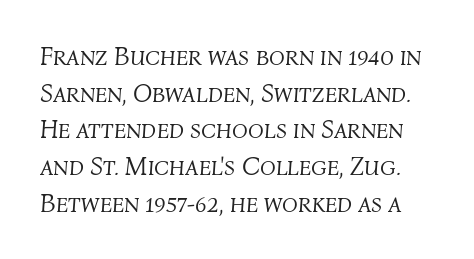
The passage shown is not bold in any degree. Reading down the column, the eye jumps a familiar distance to each next line. A typesetter would call this zero additional tracking. The face used here has a pronounced slope to its letters. Lines of text with bare space underneath.
